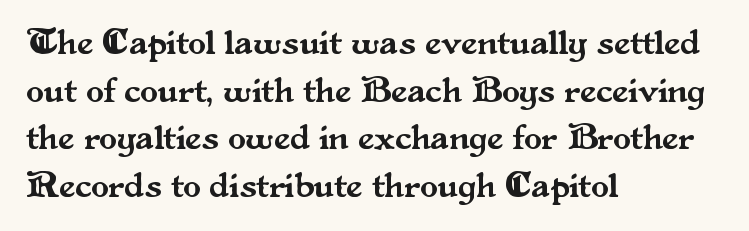
Q: Is the text italic (slanted)? A: No, it is upright.
Q: Is the typeface a serif or a sans-serif typeface? A: Serif.
Q: Is the text underlined? A: No.
Q: How is the paragraph aligned? A: Left-aligned.
Q: Is the spacing between letters normal or unusually wide? A: Normal.
Q: Is the spacing between lines tight, normal or loose? A: Normal.
Q: Width (condensed, normal, or wide)? A: Normal.
Q: Stroke contrast? A: Medium.
Q: x-height? A: Small.
Q: Monospaced? A: No.
